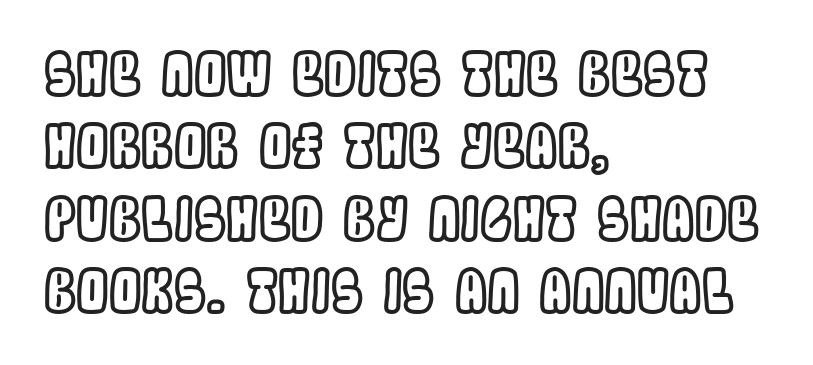
The image shows 58 px condensed type, upright; set left-aligned, normal line spacing (1.25x), normal letter spacing, not underlined; a large x-height.
